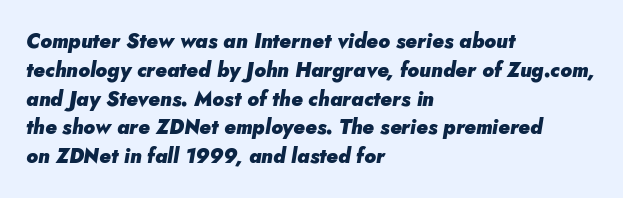
The image shows 20 px bold type, italic (leaning right); set left-aligned, normal line spacing (1.44x), normal letter spacing, not underlined.
